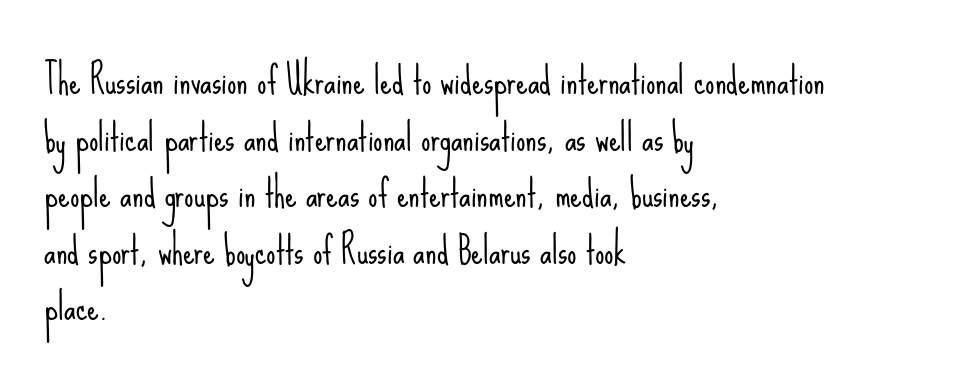
The image shows 37 px light, condensed sans-serif type, upright; set left-aligned, normal line spacing (1.53x), normal letter spacing, not underlined; low stroke contrast and a small x-height.
